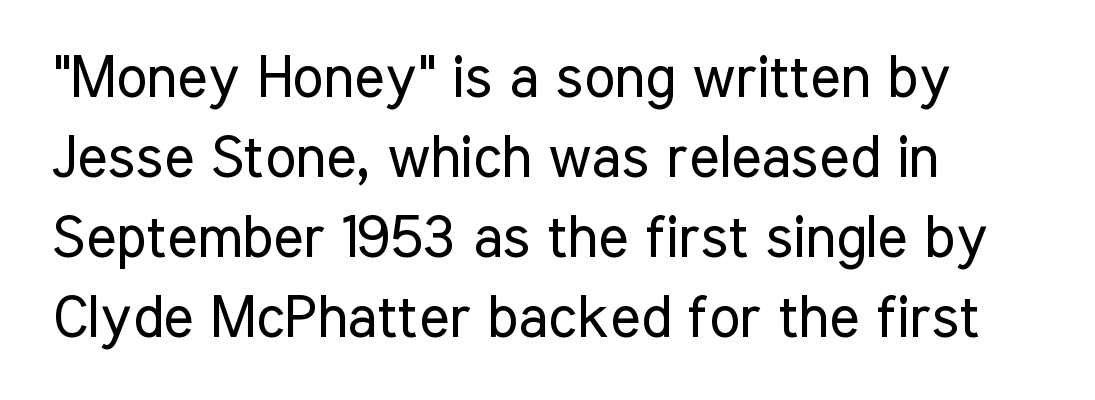
Weight: regular or lighter. The compositor pushed each line to the left boundary. Has an underline been added? It has not. The face used here is a sans, in the tradition of grotesques and geometrics. Students, note that the glyphs here touch the page at normal intervals. Quick note: interline space is typical.
